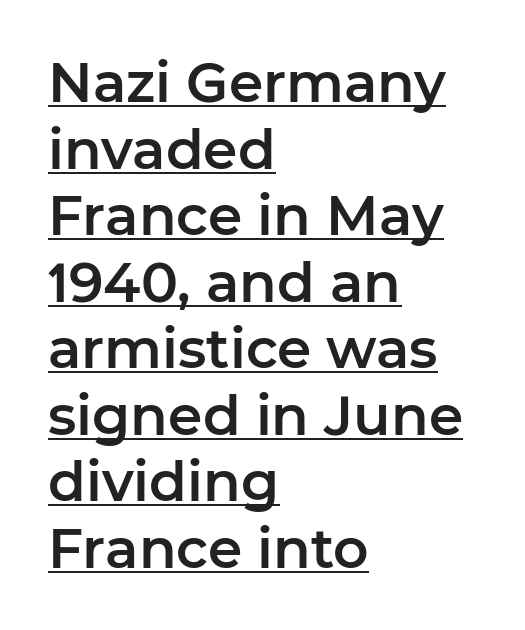
The compositor pushed each line to the left boundary. The face used here appears with an underline applied. The rendering keeps characters at their native spacing. Think of a printed novel: that variable character pitch is what you see here.
